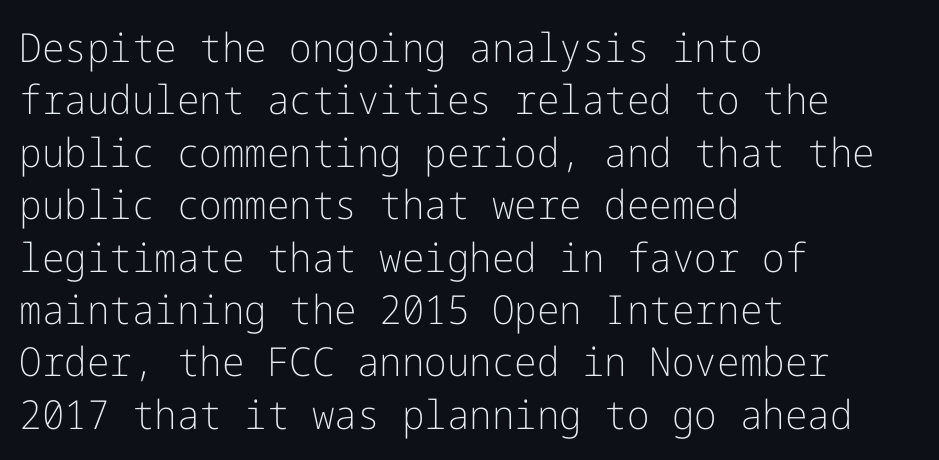
Q: Is the text bold? A: No.
Q: Is the text italic (slanted)? A: No, it is upright.
Q: Is the typeface a serif or a sans-serif typeface? A: Sans-serif.
Q: Is the text underlined? A: No.
Q: How is the paragraph aligned? A: Left-aligned.
Q: Is the spacing between letters normal or unusually wide? A: Normal.
Q: Is the spacing between lines tight, normal or loose? A: Normal.
Q: Width (condensed, normal, or wide)? A: Normal.
Q: Stroke contrast? A: Low.
Q: x-height? A: Medium.
